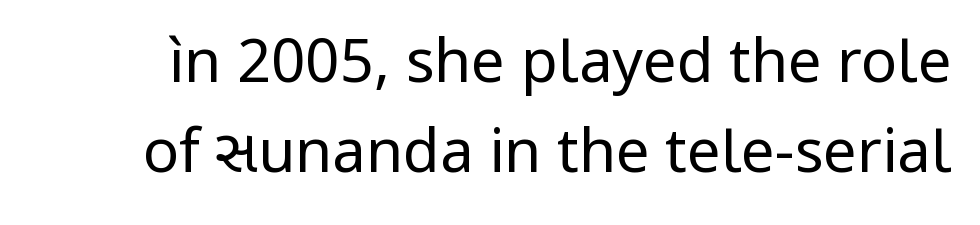
The image shows 60 px regular-weight sans-serif type, upright; set normal line spacing (1.5x), normal letter spacing, not underlined; low stroke contrast and a medium x-height.
